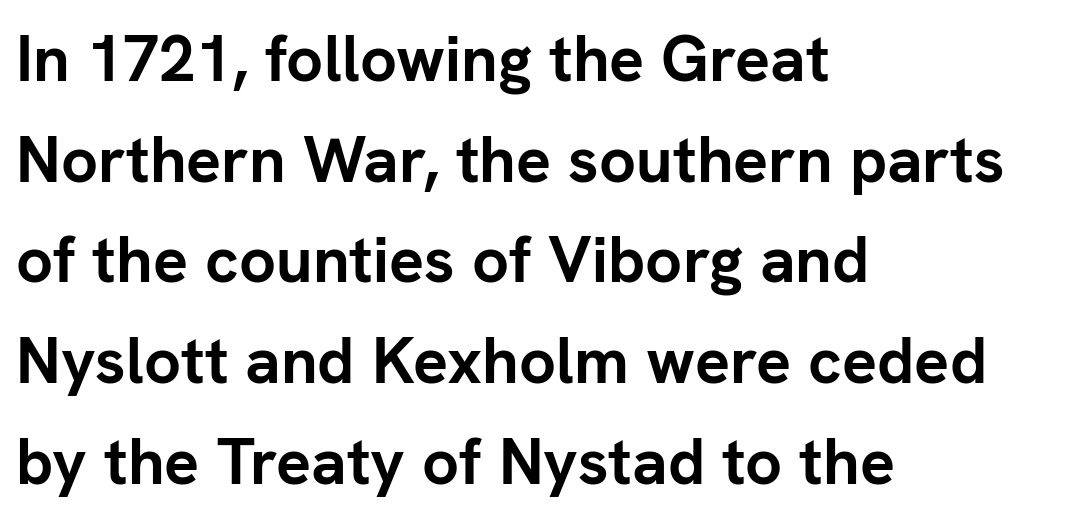
A typesetter would call this leading conventional body-copy spacing. Lines of text with bare space underneath. Typographic density is high because the face is bold. Each line starts at the same left margin while the right side varies.
